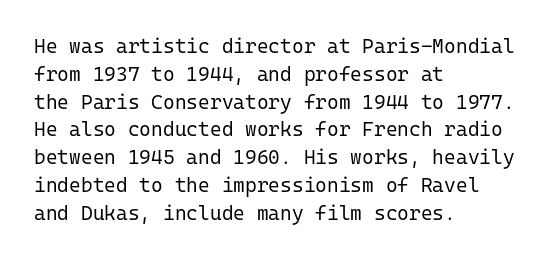
Nothing heavy about these letters — not bold at all. Compared with a centered layout, this one pins lines to the left instead. Spacing between characters is what you'd get straight out of the box. Posture: vertical. Anything drawn beneath the words? Only blank space.
